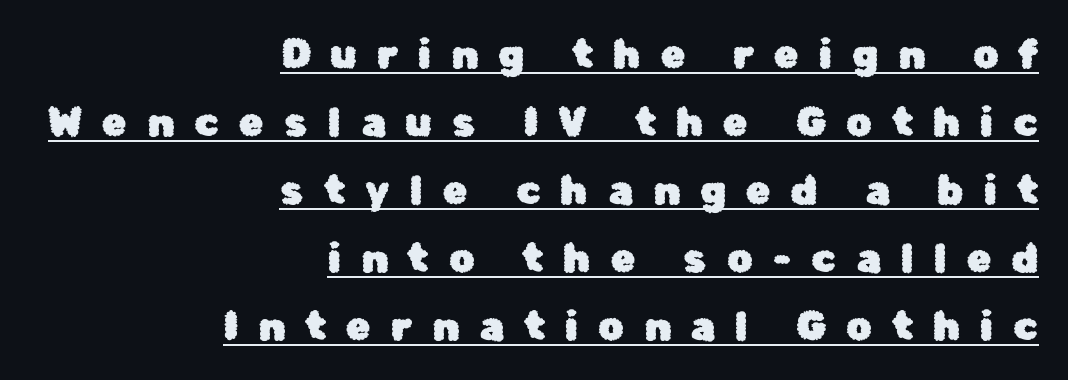
{"serif": "no", "italic": "no", "width": "normal", "stroke_contrast": "low", "x_height": "medium", "monospaced": "no", "underline": "yes", "align": "right", "line_spacing": "normal", "line_spacing_ratio": 1.7, "letter_spacing": "wide", "letter_spacing_em": 0.5, "glyph_px": 40}
